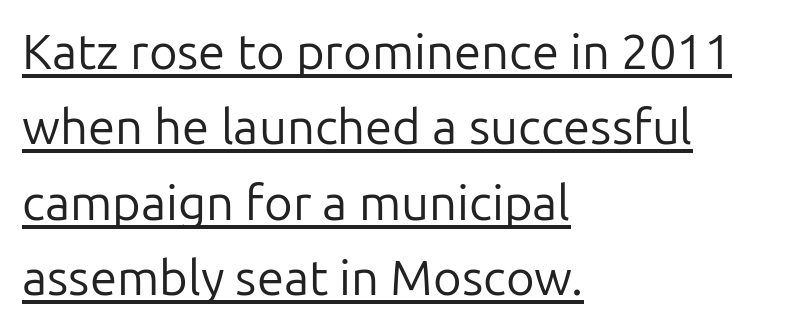
Visually the block forms a straight wall on the left and a jagged coastline on the right. The typeface has the unassuming heft of standard copy or less. Think of a printed novel: that variable character pitch is what you see here. Grotesque or geometric, the face here clearly has no serifs. The rendered words wear a rule along their underside.
